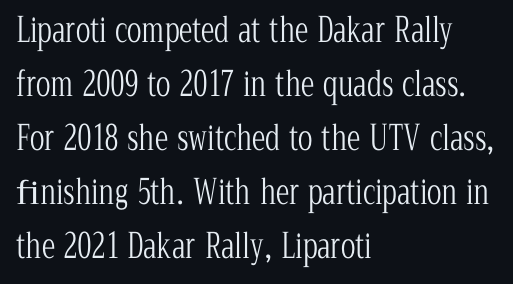
{"serif": "yes", "italic": "no", "bold": "no", "weight": "light", "width": "condensed", "stroke_contrast": "low", "x_height": "medium", "monospaced": "no", "underline": "no", "align": "left", "line_spacing": "normal", "line_spacing_ratio": 1.59, "letter_spacing": "normal", "letter_spacing_em": 0.0, "glyph_px": 34}
